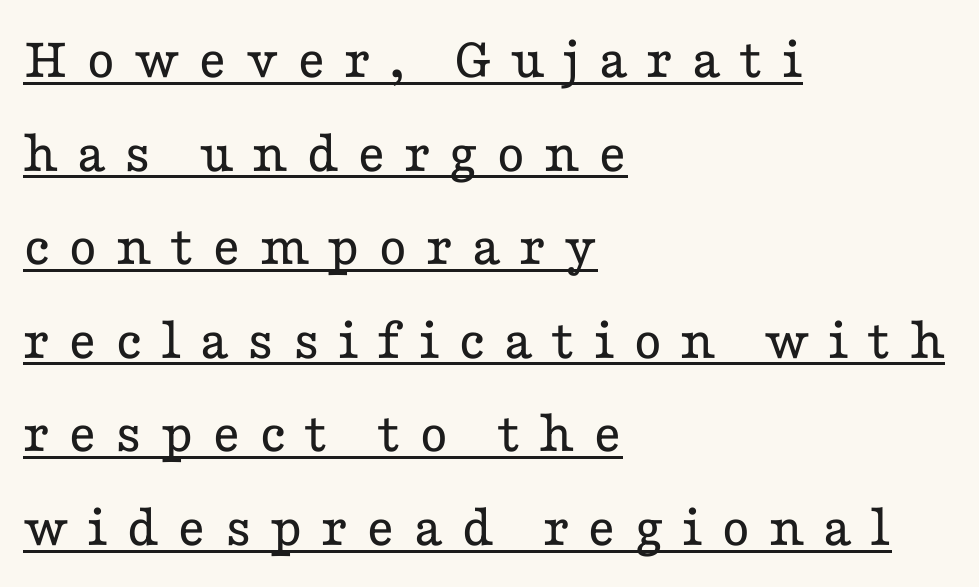
{"serif": "yes", "italic": "no", "bold": "no", "weight": "regular", "width": "wide", "stroke_contrast": "low", "x_height": "medium", "monospaced": "no", "underline": "yes", "align": "left", "line_spacing": "normal", "line_spacing_ratio": 1.56, "letter_spacing": "wide", "letter_spacing_em": 0.3, "glyph_px": 60}
